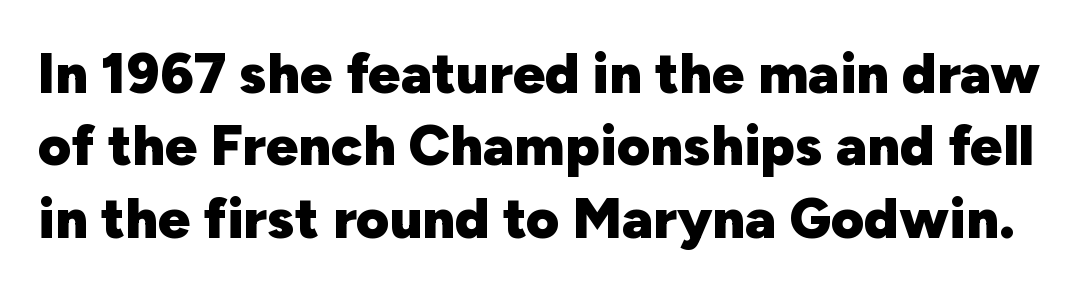
The image shows 57 px heavy sans-serif type, upright; set normal line spacing (1.27x), normal letter spacing, not underlined; low stroke contrast and a medium x-height.
